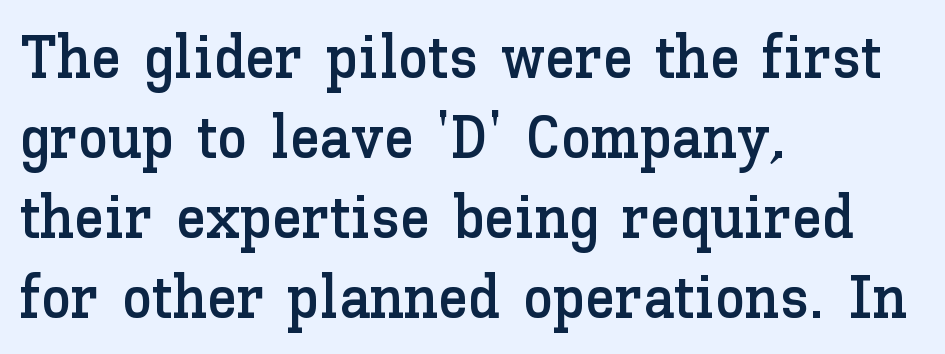
These lines keep a tight, regular rhythm from letter to letter. Only glyphs here, with clear space below each row. The letters stand upright; this is a roman face. Caption: multi-line text, flush left, ragged right. Looks like regular typesetting: each glyph gets only the width it needs. Evenly set lines give the paragraph a standard silhouette.
